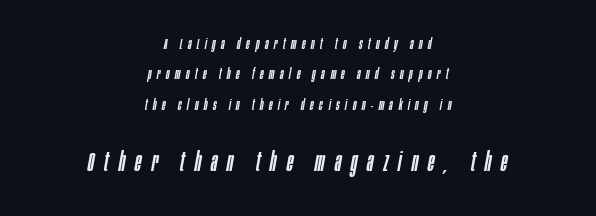
Q: Is the text italic (slanted)? A: Yes, it leans right by about 10 degrees.
Q: Is the text underlined? A: No.
Q: How is the paragraph aligned? A: Centered.
Q: Is the spacing between letters normal or unusually wide? A: Unusually wide.
Q: Is the spacing between lines tight, normal or loose? A: Loose.
Q: Which block of text is set in a larger size, the first (top) or the second (bottom)? A: The second (bottom) one.
